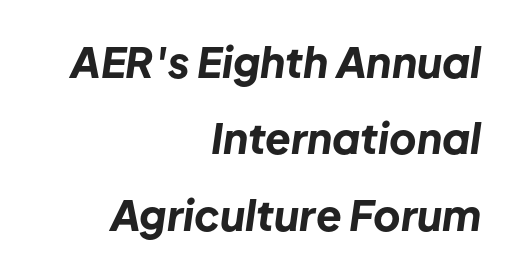
Underline: absent. The letters are slanted; this is an italic face. Look at the tracking — it's just the regular setting, nothing added. The letters advance in unequal steps, a hallmark of proportional type. If you drew a ruler down the right edge, every line would touch it.
